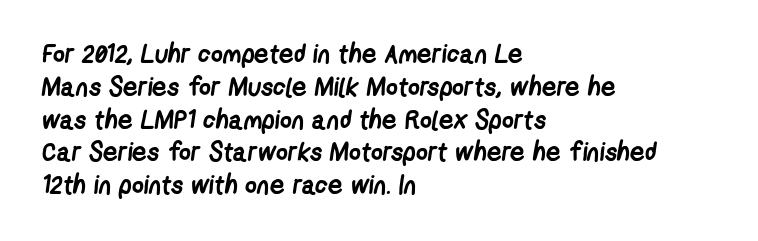
Q: Is the text bold? A: Yes.
Q: Is the text underlined? A: No.
Q: How is the paragraph aligned? A: Left-aligned.
Q: Is the spacing between letters normal or unusually wide? A: Normal.
Q: Is the spacing between lines tight, normal or loose? A: Normal.
